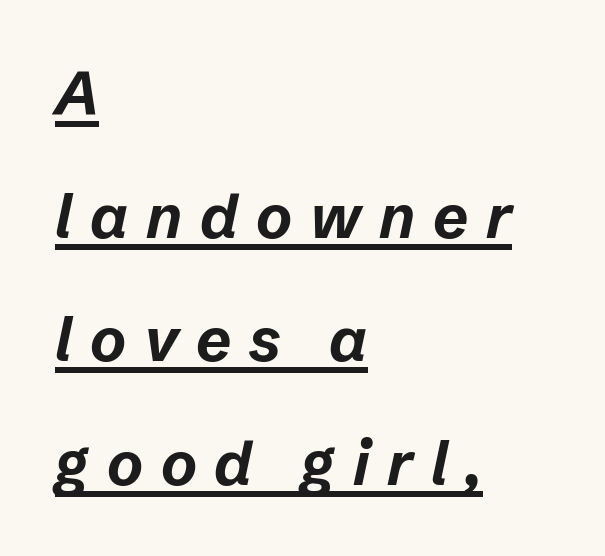
Q: Is the text bold? A: Yes.
Q: Is the text italic (slanted)? A: Yes, it leans right by about 12 degrees.
Q: Is the text underlined? A: Yes.
Q: How is the paragraph aligned? A: Left-aligned.
Q: Is the spacing between letters normal or unusually wide? A: Unusually wide.
Q: Is the spacing between lines tight, normal or loose? A: Loose.
Q: Width (condensed, normal, or wide)? A: Normal.
Q: Stroke contrast? A: Low.
Q: x-height? A: Medium.
Q: Monospaced? A: No.
